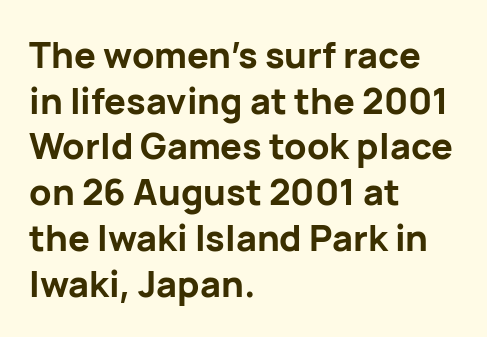
{"serif": "no", "italic": "no", "bold": "yes", "weight": "bold", "width": "normal", "stroke_contrast": "low", "x_height": "medium", "monospaced": "no", "underline": "no", "align": "left", "line_spacing": "normal", "line_spacing_ratio": 1.27, "letter_spacing": "normal", "letter_spacing_em": 0.0, "glyph_px": 36}
